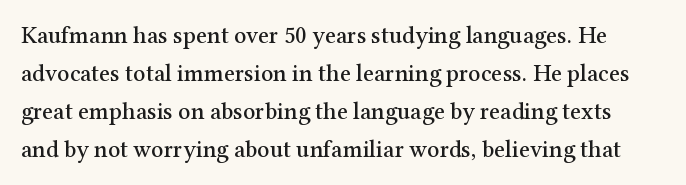
Bare-footed words on every line. The rendering uses a moderate line-height, typical for paragraphs. Upright lettering throughout. There is no visible air inserted between adjacent glyphs.
